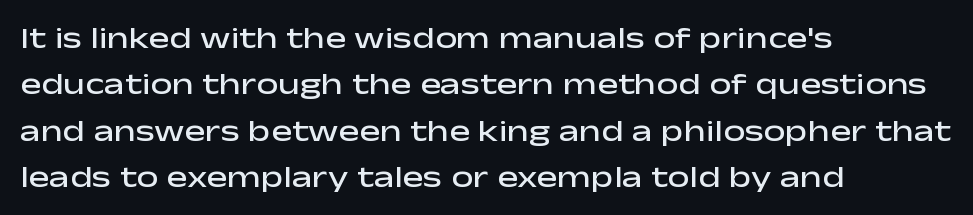
Q: Is the text bold? A: Semi-bold.
Q: Is the text italic (slanted)? A: No, it is upright.
Q: Is the typeface a serif or a sans-serif typeface? A: Sans-serif.
Q: Is the text underlined? A: No.
Q: How is the paragraph aligned? A: Left-aligned.
Q: Is the spacing between letters normal or unusually wide? A: Normal.
Q: Is the spacing between lines tight, normal or loose? A: Normal.
Q: Width (condensed, normal, or wide)? A: Wide.
Q: Stroke contrast? A: Low.
Q: x-height? A: Medium.
Q: Monospaced? A: No.
